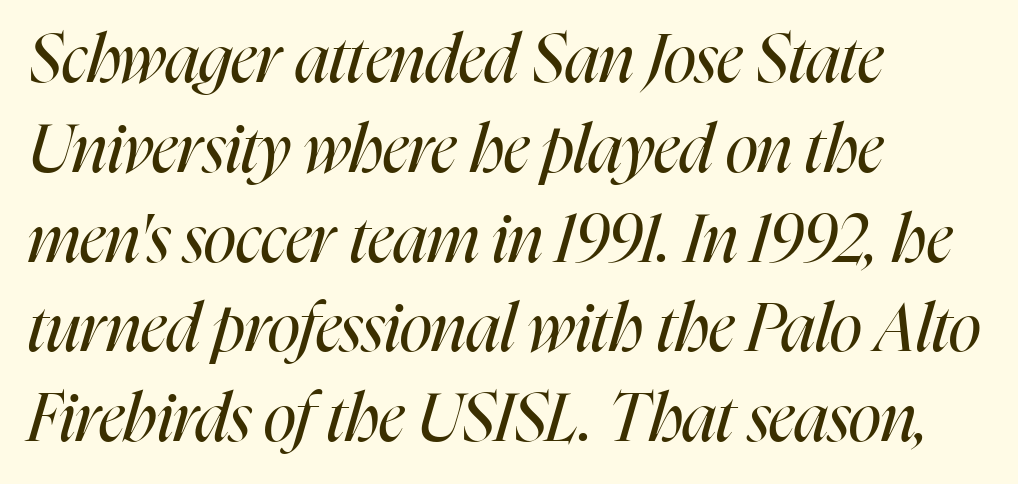
The image shows 67 px regular-weight, condensed type, italic (leaning right); set left-aligned, normal line spacing (1.34x), normal letter spacing, not underlined; high stroke contrast and a medium x-height.
